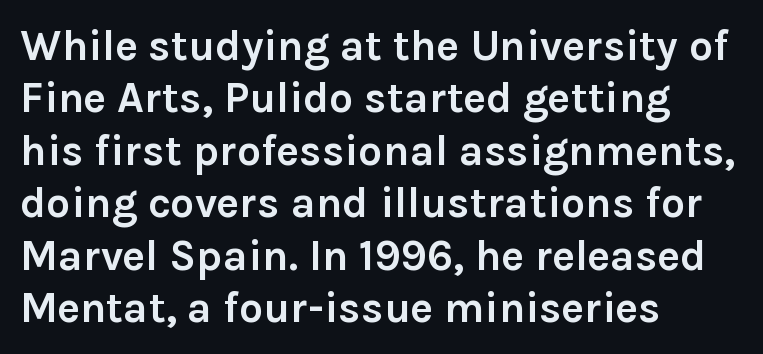
{"serif": "no", "italic": "no", "bold": "yes", "weight": "semibold", "width": "normal", "x_height": "medium", "monospaced": "no", "underline": "no", "align": "left", "line_spacing_ratio": 1.22, "letter_spacing": "normal", "letter_spacing_em": 0.0, "glyph_px": 43}
